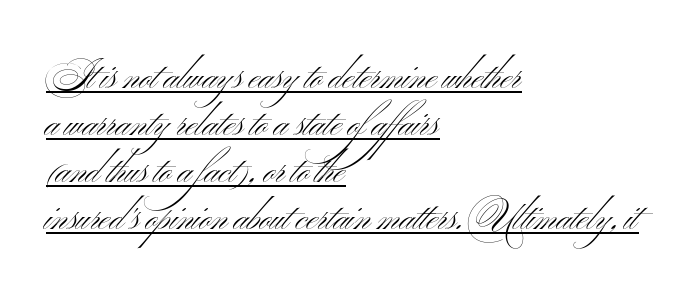
The image shows 37 px light, wide sans-serif type; set left-aligned, normal line spacing (1.27x), normal letter spacing, underlined; medium stroke contrast and a small x-height.
